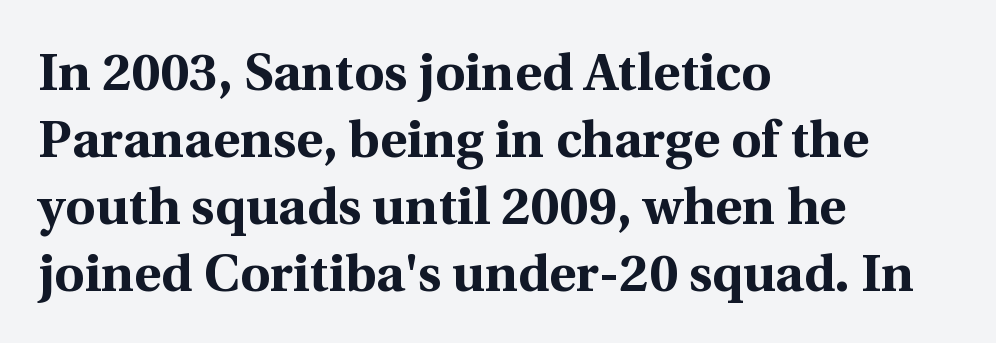
Q: Is the text bold? A: Yes.
Q: Is the text italic (slanted)? A: No, it is upright.
Q: Is the typeface a serif or a sans-serif typeface? A: Serif.
Q: Is the text underlined? A: No.
Q: How is the paragraph aligned? A: Left-aligned.
Q: Is the spacing between letters normal or unusually wide? A: Normal.
Q: Is the spacing between lines tight, normal or loose? A: Normal.
Q: Width (condensed, normal, or wide)? A: Normal.
Q: x-height? A: Medium.
Q: Monospaced? A: No.
